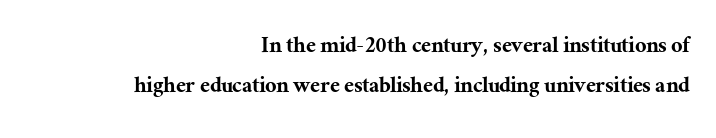
Q: Is the text italic (slanted)? A: No, it is upright.
Q: Is the text underlined? A: No.
Q: How is the paragraph aligned? A: Right-aligned.
Q: Is the spacing between letters normal or unusually wide? A: Normal.
Q: Is the spacing between lines tight, normal or loose? A: Normal.
